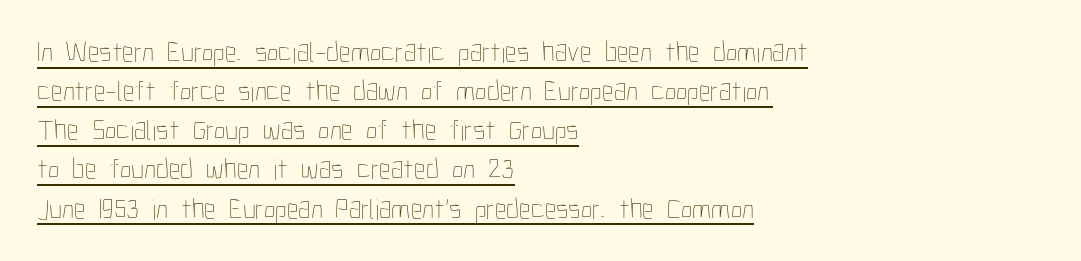
{"italic": "no", "bold": "no", "weight": "thin", "width": "condensed", "stroke_contrast": "low", "x_height": "medium", "monospaced": "no", "underline": "yes", "align": "left", "line_spacing": "normal", "line_spacing_ratio": 1.35, "letter_spacing": "normal", "letter_spacing_em": 0.0, "glyph_px": 29}
